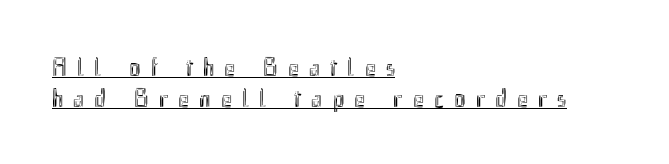
The image shows 26 px text type, upright; set left-aligned, line spacing 1.19x, unusually wide letter spacing (+0.39 em), underlined.
